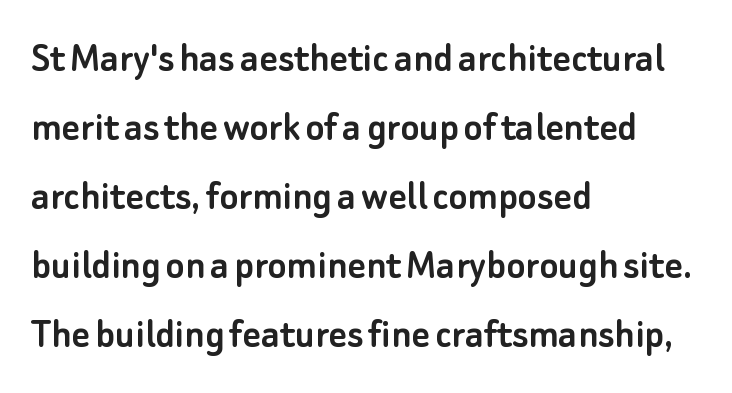
Q: Is the text italic (slanted)? A: No, it is upright.
Q: Is the typeface a serif or a sans-serif typeface? A: Sans-serif.
Q: Is the text underlined? A: No.
Q: How is the paragraph aligned? A: Left-aligned.
Q: Is the spacing between letters normal or unusually wide? A: Normal.
Q: Is the spacing between lines tight, normal or loose? A: Normal.
Q: Width (condensed, normal, or wide)? A: Normal.
Q: Stroke contrast? A: Low.
Q: x-height? A: Small.
Q: Monospaced? A: No.
